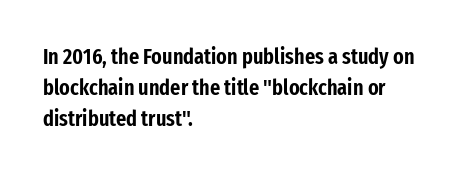
Q: Is the text italic (slanted)? A: No, it is upright.
Q: Is the text underlined? A: No.
Q: How is the paragraph aligned? A: Left-aligned.
Q: Is the spacing between letters normal or unusually wide? A: Normal.
Q: Is the spacing between lines tight, normal or loose? A: Normal.
